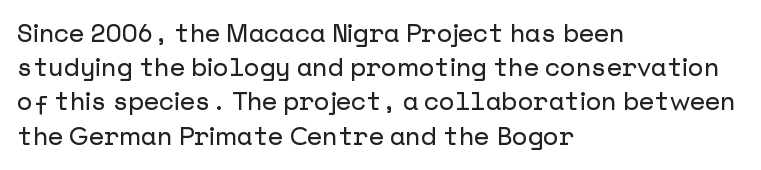
Q: Is the text italic (slanted)? A: No, it is upright.
Q: Is the text underlined? A: No.
Q: How is the paragraph aligned? A: Left-aligned.
Q: Is the spacing between letters normal or unusually wide? A: Normal.
Q: Is the spacing between lines tight, normal or loose? A: Normal.
